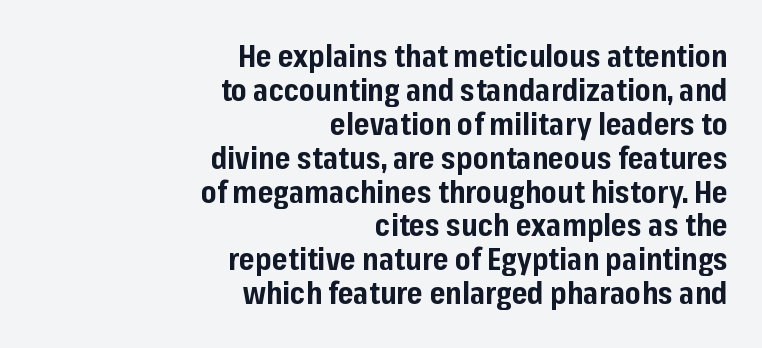
Q: Is the text bold? A: Yes.
Q: Is the text italic (slanted)? A: No, it is upright.
Q: Is the typeface a serif or a sans-serif typeface? A: Sans-serif.
Q: Is the text underlined? A: No.
Q: How is the paragraph aligned? A: Right-aligned.
Q: Is the spacing between letters normal or unusually wide? A: Normal.
Q: Is the spacing between lines tight, normal or loose? A: Tight.
Q: Width (condensed, normal, or wide)? A: Normal.
Q: Stroke contrast? A: Low.
Q: x-height? A: Medium.
Q: Monospaced? A: No.
